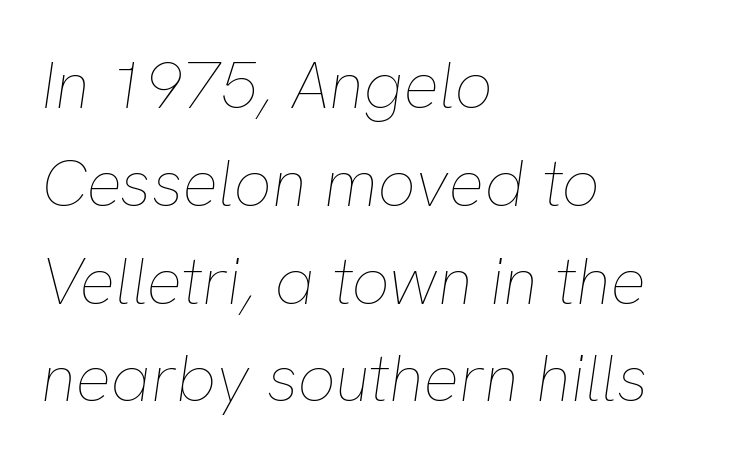
The rendering anchors every line to the left-hand side. Character widths vary here, with narrow letters taking less room than wide ones. Counters stay open thanks to moderate or lighter strokes. Leading matches the norm, producing a regular column. Designer's note — italics engaged. Bare-footed words on every line.
